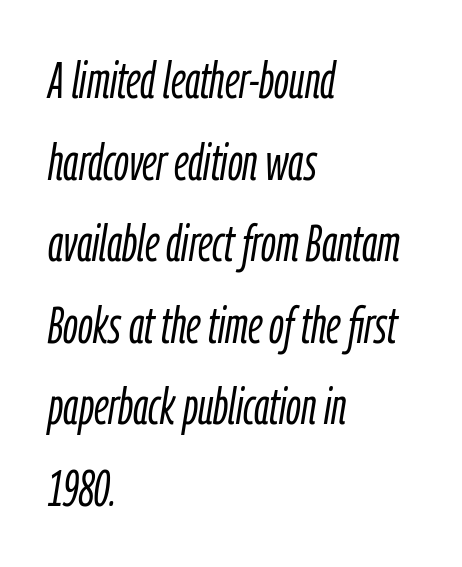
{"italic": "yes", "lean": "right", "slant_degrees": 9, "bold": "no", "weight": "light", "width": "condensed", "stroke_contrast": "low", "x_height": "medium", "monospaced": "no", "underline": "no", "align": "left", "line_spacing": "normal", "line_spacing_ratio": 1.6, "letter_spacing": "normal", "letter_spacing_em": 0.0, "glyph_px": 51}
